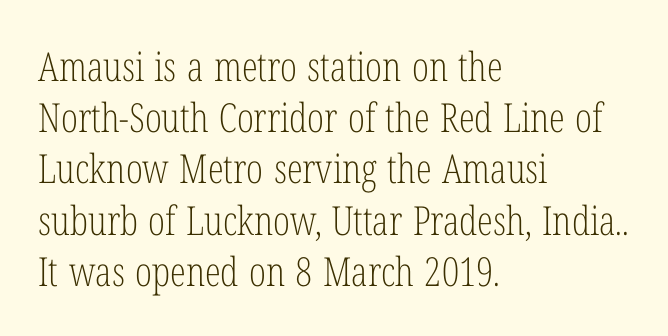
{"serif": "yes", "italic": "no", "bold": "no", "weight": "light", "width": "condensed", "stroke_contrast": "low", "x_height": "medium", "monospaced": "no", "underline": "no", "align": "left", "line_spacing": "normal", "line_spacing_ratio": 1.28, "letter_spacing": "normal", "letter_spacing_em": 0.0, "glyph_px": 40}
